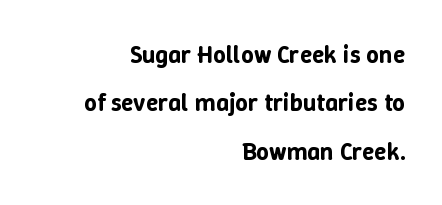
Q: Is the text italic (slanted)? A: No, it is upright.
Q: Is the text underlined? A: No.
Q: How is the paragraph aligned? A: Right-aligned.
Q: Is the spacing between letters normal or unusually wide? A: Normal.
Q: Is the spacing between lines tight, normal or loose? A: Loose.
